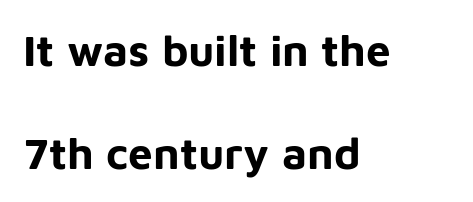
The image shows 44 px bold sans-serif type, upright; set left-aligned, loose line spacing (2.33x), normal letter spacing, not underlined; low stroke contrast and a medium x-height.
